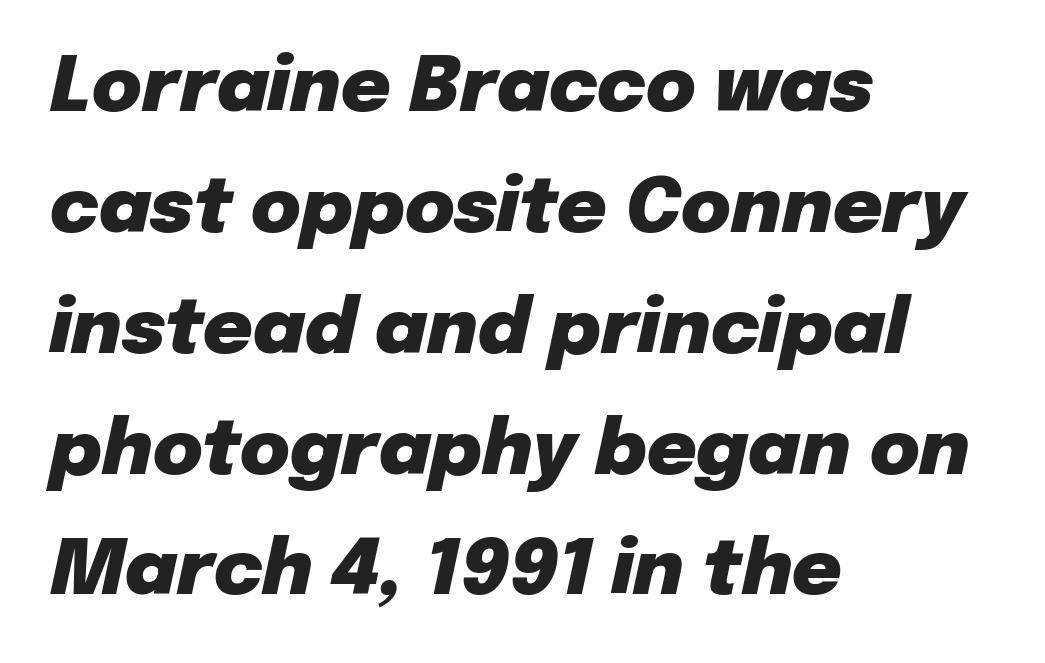
Q: Is the text bold? A: Yes.
Q: Is the text italic (slanted)? A: Yes, it leans right by about 12 degrees.
Q: Is the text underlined? A: No.
Q: How is the paragraph aligned? A: Left-aligned.
Q: Is the spacing between letters normal or unusually wide? A: Normal.
Q: Is the spacing between lines tight, normal or loose? A: Normal.
Q: Width (condensed, normal, or wide)? A: Normal.
Q: Stroke contrast? A: Low.
Q: x-height? A: Medium.
Q: Monospaced? A: No.
